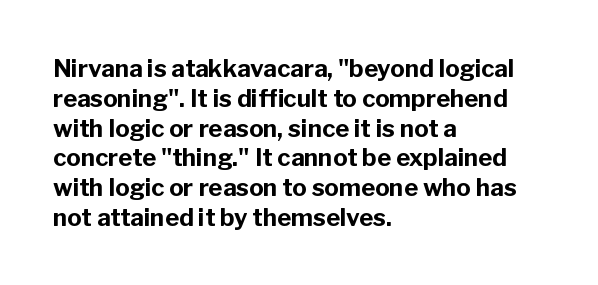
{"italic": "no", "bold": "yes", "underline": "no", "align": "left", "line_spacing_ratio": 1.24, "letter_spacing": "normal", "letter_spacing_em": 0.0, "glyph_px": 24}
